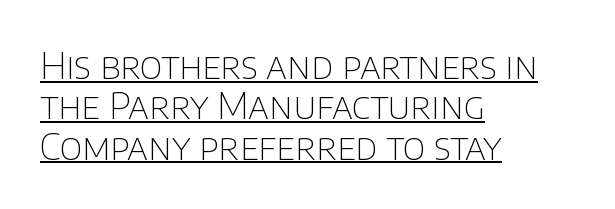
{"serif": "no", "italic": "no", "bold": "no", "weight": "thin", "width": "normal", "stroke_contrast": "low", "x_height": "large", "monospaced": "no", "underline": "yes", "align": "left", "line_spacing": "tight", "line_spacing_ratio": 1.09, "letter_spacing": "normal", "letter_spacing_em": 0.0, "glyph_px": 37}
